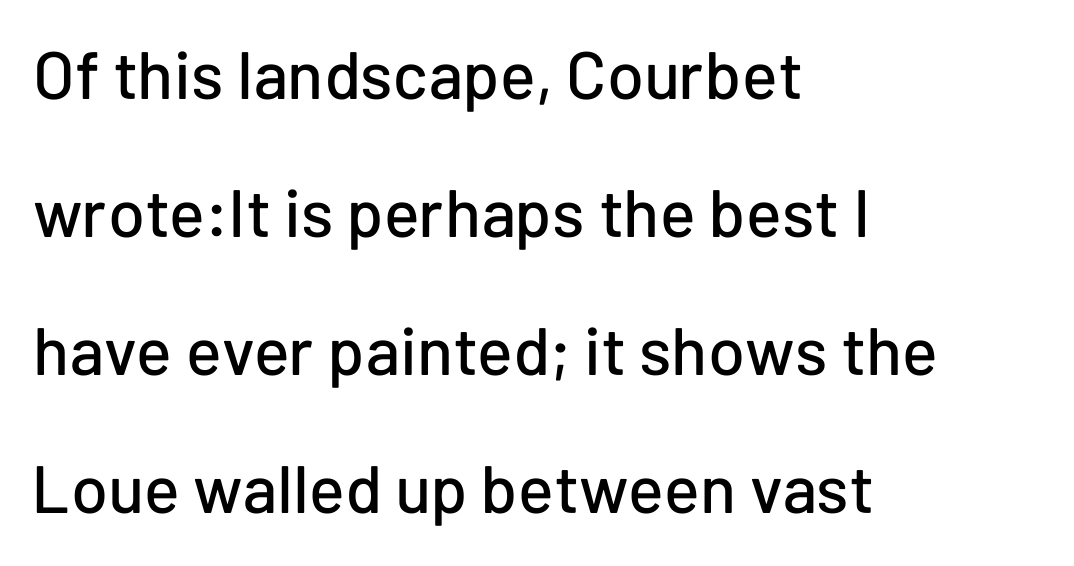
The image shows 67 px sans-serif type, upright; set left-aligned, loose line spacing (2.06x), normal letter spacing, not underlined; low stroke contrast and a medium x-height.
